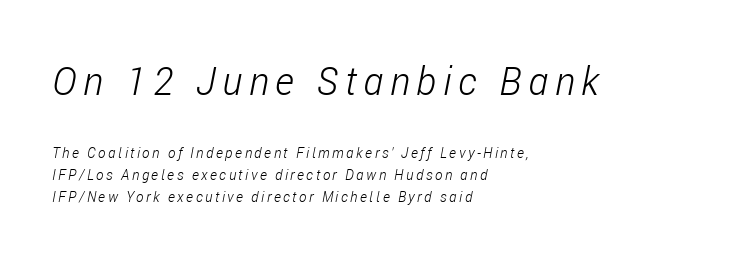
Q: Is the text bold? A: No.
Q: Is the text italic (slanted)? A: Yes, it leans right by about 11 degrees.
Q: Is the text underlined? A: No.
Q: How is the paragraph aligned? A: Left-aligned.
Q: Is the spacing between lines tight, normal or loose? A: Normal.
Q: Which block of text is set in a larger size, the first (top) or the second (bottom)? A: The first (top) one.
Q: Width (condensed, normal, or wide)? A: Condensed.
Q: Stroke contrast? A: Low.
Q: x-height? A: Medium.
Q: Monospaced? A: No.
